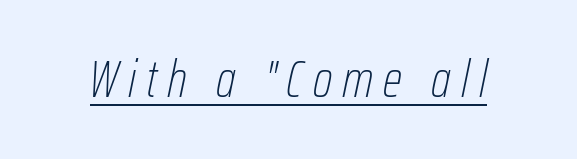
Q: Is the text bold? A: No.
Q: Is the text italic (slanted)? A: Yes, it leans right by about 12 degrees.
Q: Is the text underlined? A: Yes.
Q: Is the spacing between letters normal or unusually wide? A: Unusually wide.
Q: Width (condensed, normal, or wide)? A: Condensed.
Q: Stroke contrast? A: Low.
Q: x-height? A: Medium.
Q: Monospaced? A: No.
